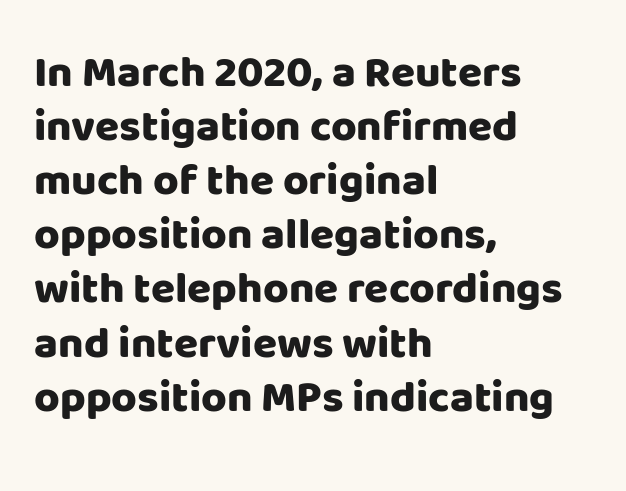
{"serif": "no", "italic": "no", "bold": "yes", "weight": "heavy", "width": "normal", "stroke_contrast": "low", "x_height": "large", "monospaced": "no", "underline": "no", "align": "left", "line_spacing_ratio": 1.23, "letter_spacing": "normal", "letter_spacing_em": 0.0, "glyph_px": 44}
